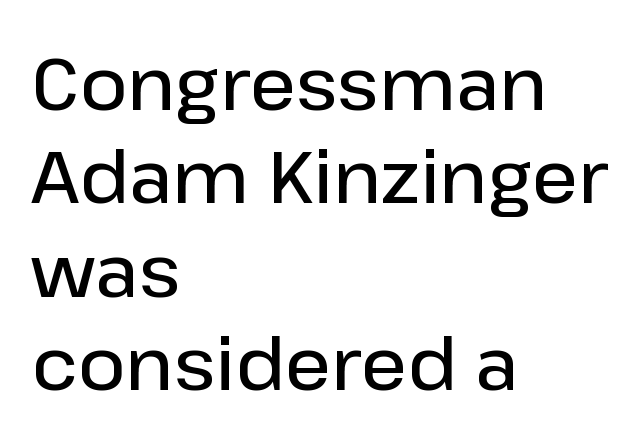
Q: Is the text bold? A: Semi-bold.
Q: Is the text italic (slanted)? A: No, it is upright.
Q: Is the typeface a serif or a sans-serif typeface? A: Sans-serif.
Q: Is the text underlined? A: No.
Q: How is the paragraph aligned? A: Left-aligned.
Q: Is the spacing between letters normal or unusually wide? A: Normal.
Q: Is the spacing between lines tight, normal or loose? A: Normal.
Q: Width (condensed, normal, or wide)? A: Normal.
Q: Stroke contrast? A: Low.
Q: x-height? A: Medium.
Q: Monospaced? A: No.
